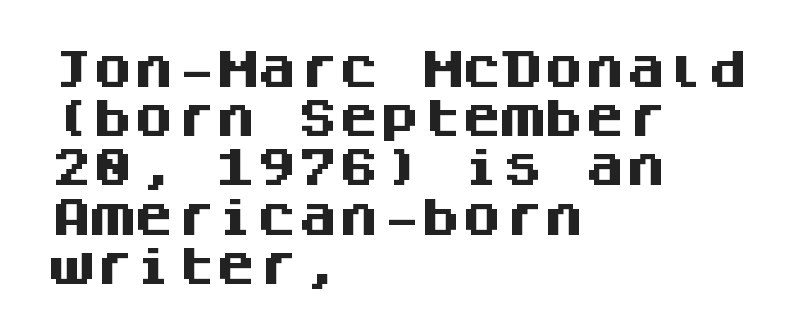
Think of a typewriter: that constant character pitch is what you see here. The rendering shows plain stroke endings on the letterforms — a sans-serif design. Notice how the passage keeps a crisp vertical edge on the left only. The glyphs have the mass of a bold cut. Every character sits straight up, as roman type does.
